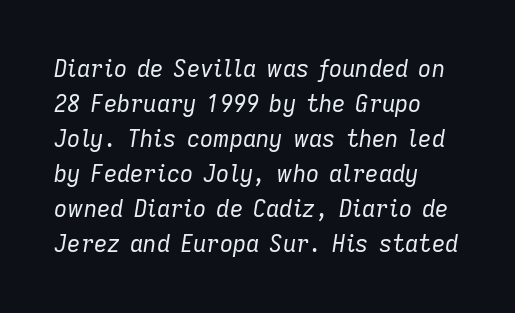
{"italic": "yes", "lean": "right", "slant_degrees": 9, "bold": "no", "underline": "no", "align": "left", "line_spacing": "normal", "line_spacing_ratio": 1.52, "letter_spacing": "normal", "letter_spacing_em": 0.0, "glyph_px": 23}
